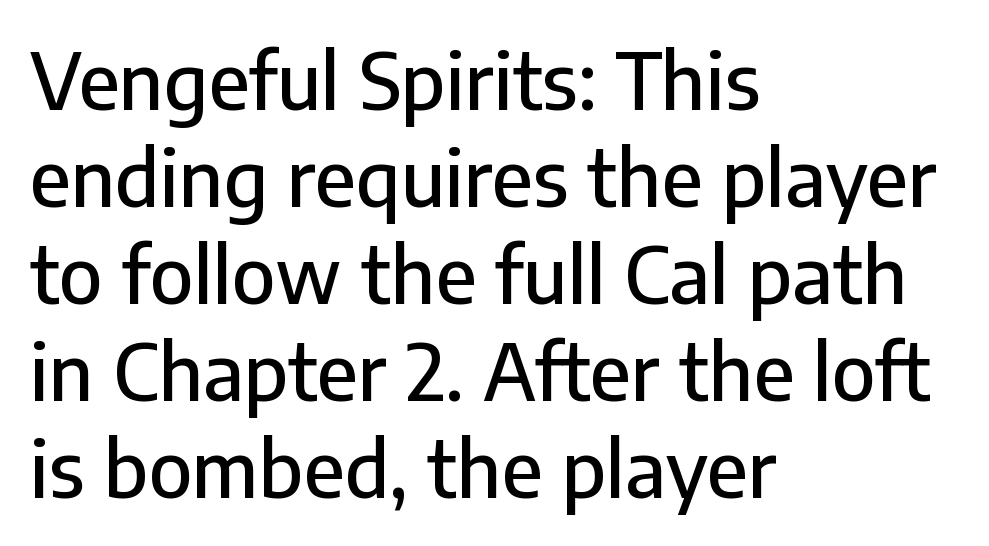
Q: Is the text italic (slanted)? A: No, it is upright.
Q: Is the typeface a serif or a sans-serif typeface? A: Sans-serif.
Q: Is the text underlined? A: No.
Q: How is the paragraph aligned? A: Left-aligned.
Q: Is the spacing between letters normal or unusually wide? A: Normal.
Q: Is the spacing between lines tight, normal or loose? A: Normal.
Q: Width (condensed, normal, or wide)? A: Normal.
Q: Stroke contrast? A: Low.
Q: x-height? A: Medium.
Q: Monospaced? A: No.
